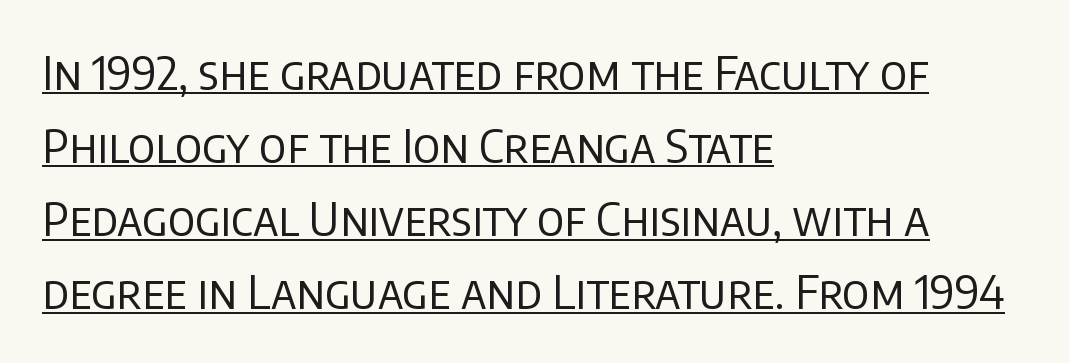
Q: Is the text bold? A: No.
Q: Is the text italic (slanted)? A: No, it is upright.
Q: Is the typeface a serif or a sans-serif typeface? A: Sans-serif.
Q: Is the text underlined? A: Yes.
Q: How is the paragraph aligned? A: Left-aligned.
Q: Is the spacing between letters normal or unusually wide? A: Normal.
Q: Is the spacing between lines tight, normal or loose? A: Normal.
Q: Width (condensed, normal, or wide)? A: Normal.
Q: Stroke contrast? A: Low.
Q: x-height? A: Large.
Q: Monospaced? A: No.
